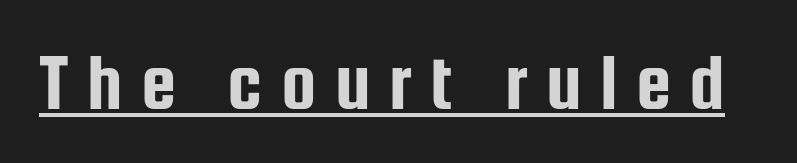
{"serif": "no", "italic": "no", "width": "condensed", "stroke_contrast": "low", "x_height": "medium", "monospaced": "no", "underline": "yes", "letter_spacing": "wide", "letter_spacing_em": 0.23, "glyph_px": 79}
